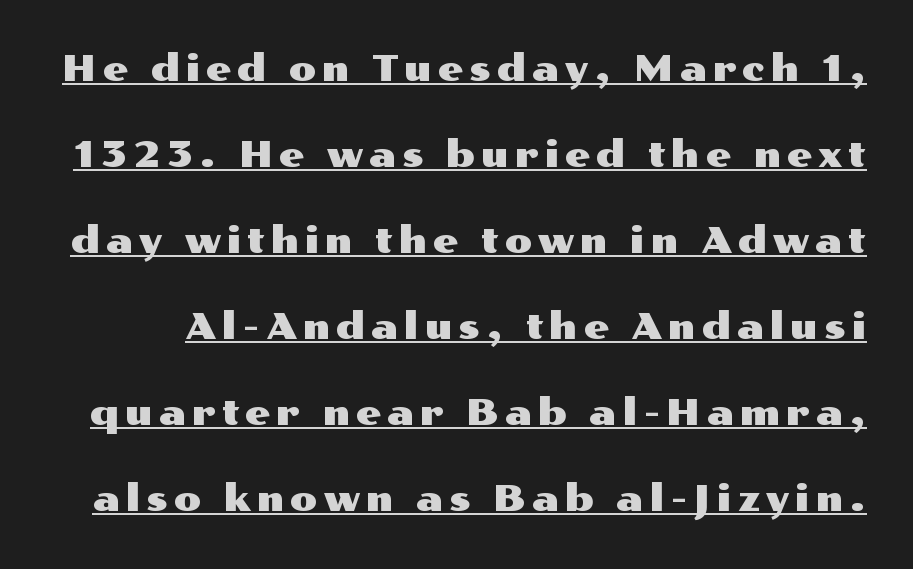
The image shows 36 px wide sans-serif type, upright; set loose line spacing (2.39x), underlined; medium stroke contrast and a medium x-height.
